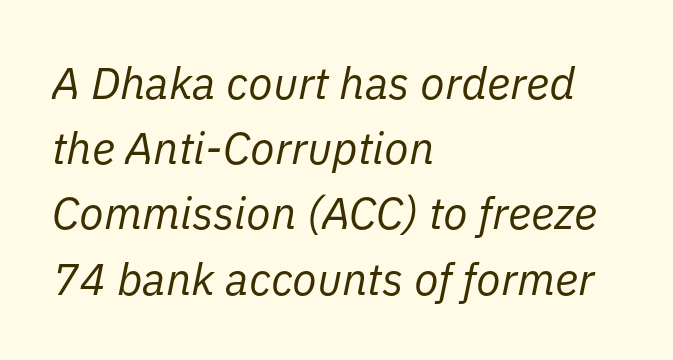
{"italic": "yes", "lean": "right", "slant_degrees": 11, "bold": "no", "weight": "regular", "width": "normal", "stroke_contrast": "low", "x_height": "medium", "monospaced": "no", "underline": "no", "align": "left", "line_spacing": "normal", "line_spacing_ratio": 1.45, "letter_spacing": "normal", "letter_spacing_em": 0.0, "glyph_px": 45}
